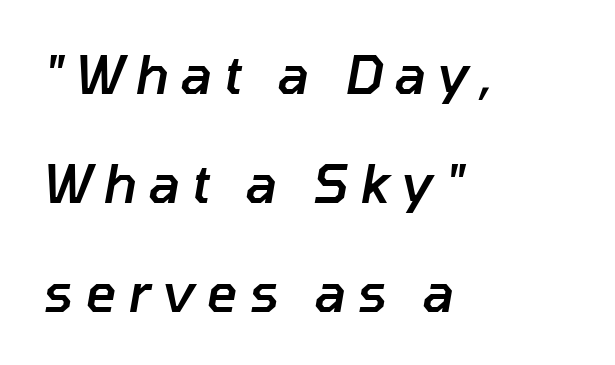
Q: Is the text bold? A: Semi-bold.
Q: Is the text italic (slanted)? A: Yes, it leans right by about 10 degrees.
Q: Is the text underlined? A: No.
Q: How is the paragraph aligned? A: Left-aligned.
Q: Is the spacing between letters normal or unusually wide? A: Unusually wide.
Q: Is the spacing between lines tight, normal or loose? A: Loose.
Q: Width (condensed, normal, or wide)? A: Normal.
Q: Stroke contrast? A: Low.
Q: x-height? A: Medium.
Q: Monospaced? A: No.
